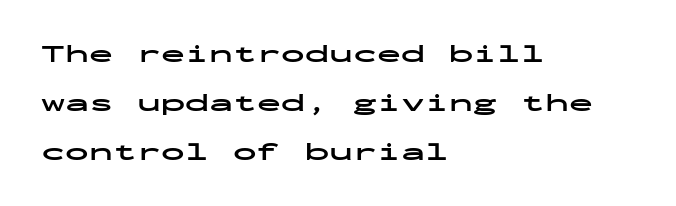
Characters follow at the spacing the type designer built in. Posture: straight, roman, zero tilt. If you measured baseline to baseline, you'd find a long distance. Line starts are locked; line ends wander. Pretty heavy lettering here — definitely bold.
